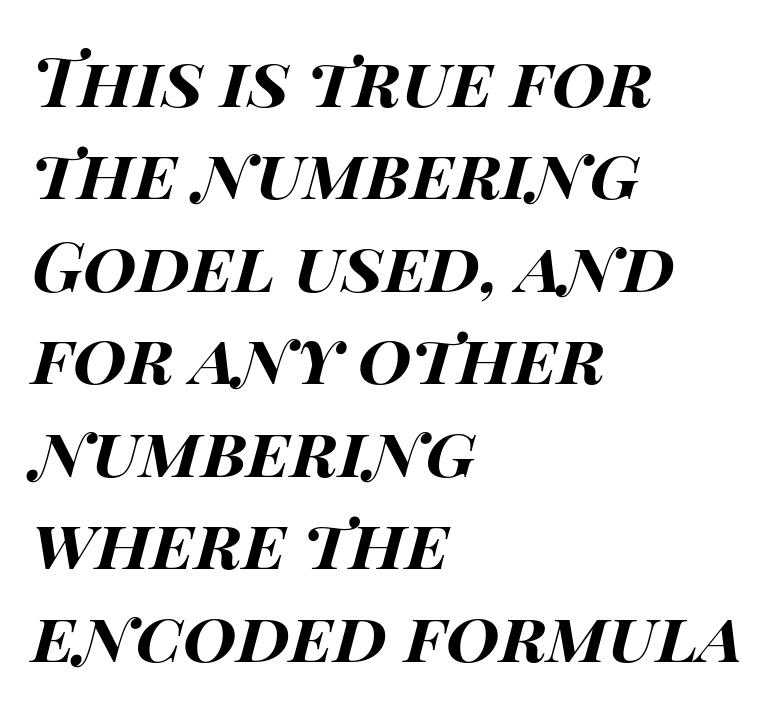
{"italic": "yes", "lean": "right", "slant_degrees": 15, "bold": "yes", "weight": "bold", "width": "wide", "stroke_contrast": "high", "x_height": "large", "monospaced": "no", "underline": "no", "align": "left", "line_spacing": "normal", "line_spacing_ratio": 1.34, "letter_spacing": "normal", "letter_spacing_em": 0.0, "glyph_px": 69}
